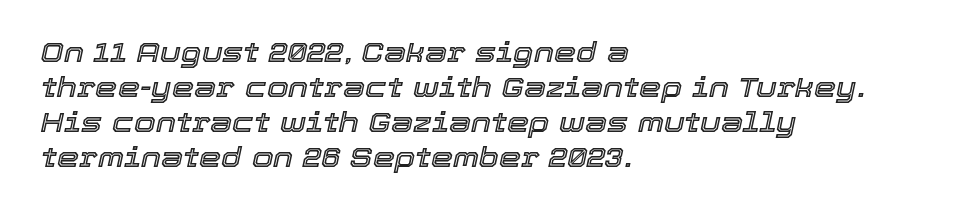
Vertically, the passage feels balanced, rows spaced as you'd expect. Lines of text with bare space underneath. This is oblique type, the kind used for emphasis or titles. These lines keep a tight, regular rhythm from letter to letter.
